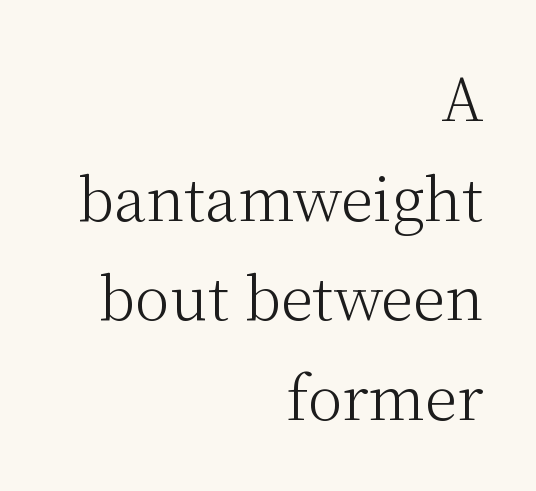
{"serif": "yes", "italic": "no", "bold": "no", "weight": "light", "width": "normal", "stroke_contrast": "medium", "x_height": "medium", "monospaced": "no", "underline": "no", "align": "right", "line_spacing": "normal", "line_spacing_ratio": 1.69, "letter_spacing": "normal", "letter_spacing_em": 0.0, "glyph_px": 59}
